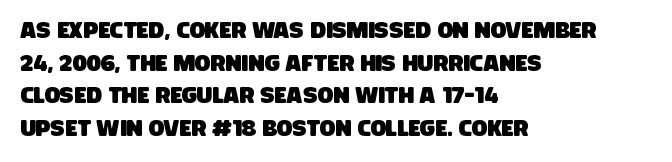
Q: Is the text underlined? A: No.
Q: How is the paragraph aligned? A: Left-aligned.
Q: Is the spacing between letters normal or unusually wide? A: Normal.
Q: Is the spacing between lines tight, normal or loose? A: Normal.
